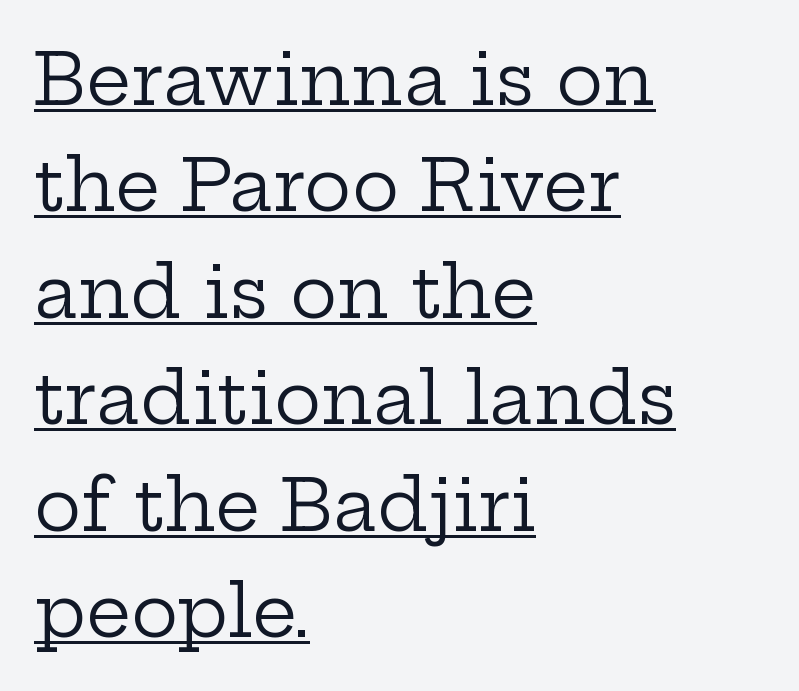
The image shows 71 px regular-weight, wide serif type, upright; set left-aligned, normal line spacing (1.5x), normal letter spacing, underlined; low stroke contrast and a medium x-height.
